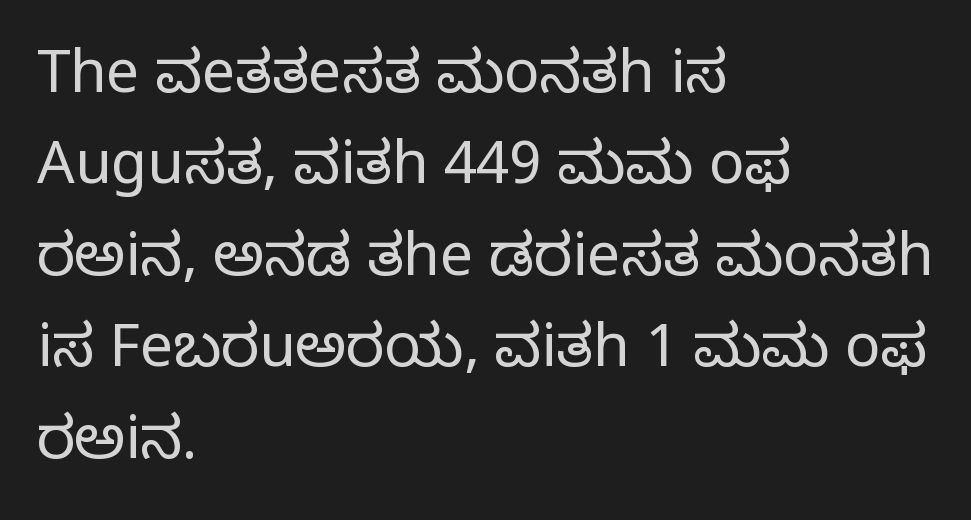
Q: Is the text bold? A: No.
Q: Is the text italic (slanted)? A: No, it is upright.
Q: Is the typeface a serif or a sans-serif typeface? A: Serif.
Q: Is the text underlined? A: No.
Q: How is the paragraph aligned? A: Left-aligned.
Q: Is the spacing between letters normal or unusually wide? A: Normal.
Q: Is the spacing between lines tight, normal or loose? A: Normal.
Q: Width (condensed, normal, or wide)? A: Normal.
Q: Stroke contrast? A: Low.
Q: x-height? A: Large.
Q: Monospaced? A: No.
